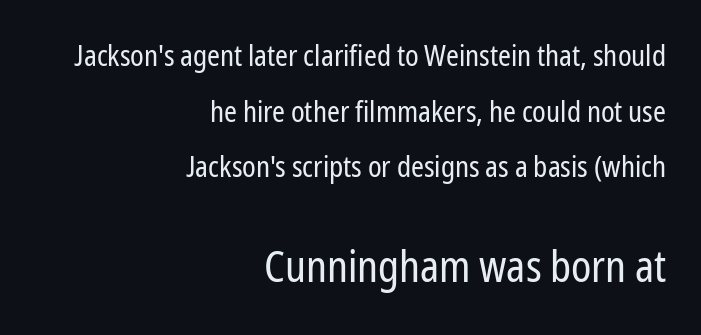
{"serif": "no", "italic": "no", "bold": "no", "weight": "regular", "width": "condensed", "stroke_contrast": "low", "x_height": "medium", "monospaced": "no", "underline": "no", "align": "right", "line_spacing": "loose", "line_spacing_ratio": 1.92, "letter_spacing": "normal", "letter_spacing_em": 0.0, "larger_block": "second", "size_ratio": 1.48, "glyph_px": 43}
